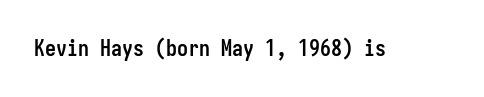
Short note: letters normally spaced. Words float on clear page, feet unadorned. The letters stand upright; this is a roman face. Heavy, bold letterforms.
